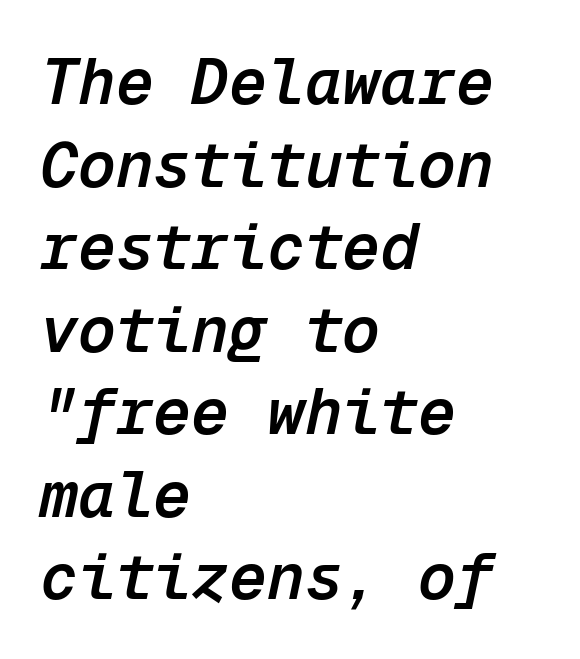
The image shows 63 px semibold type, italic (leaning right), monospaced; set left-aligned, normal line spacing (1.31x), normal letter spacing, not underlined; low stroke contrast and a medium x-height.
